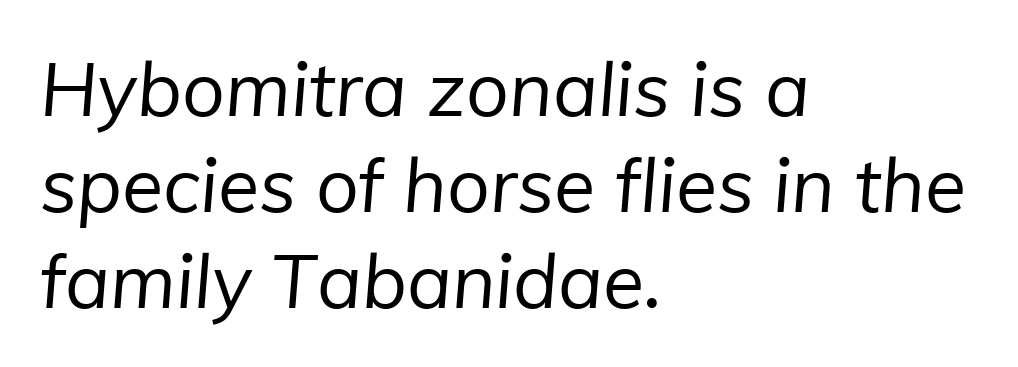
{"serif": "no", "bold": "no", "weight": "regular", "width": "normal", "stroke_contrast": "low", "x_height": "medium", "monospaced": "no", "underline": "no", "align": "left", "line_spacing": "normal", "line_spacing_ratio": 1.28, "letter_spacing": "normal", "letter_spacing_em": 0.0, "glyph_px": 75}
